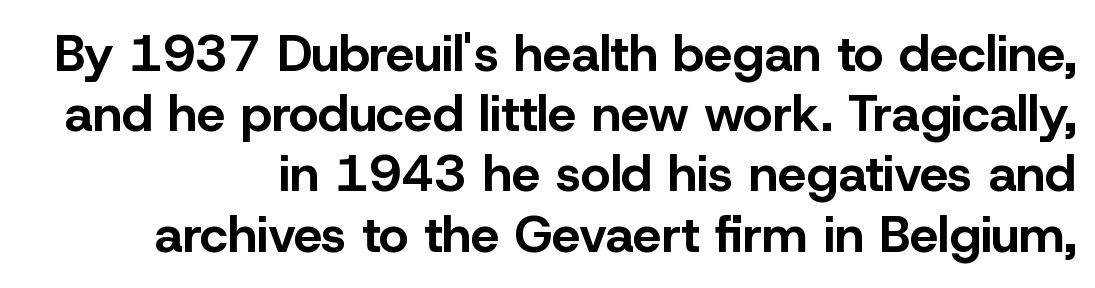
The image shows 51 px bold sans-serif type, upright; set right-aligned, line spacing 1.18x, normal letter spacing, not underlined; low stroke contrast and a medium x-height.
